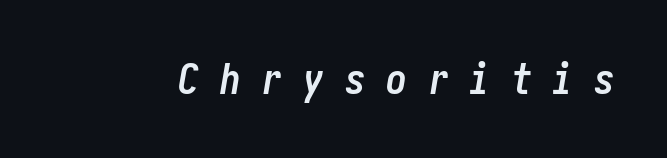
The space directly below the letters is spotless. Pretty heavy lettering here — definitely bold. Inter-character spacing is expanded well beyond the font's built-in metrics. It's the slanting kind of type.
